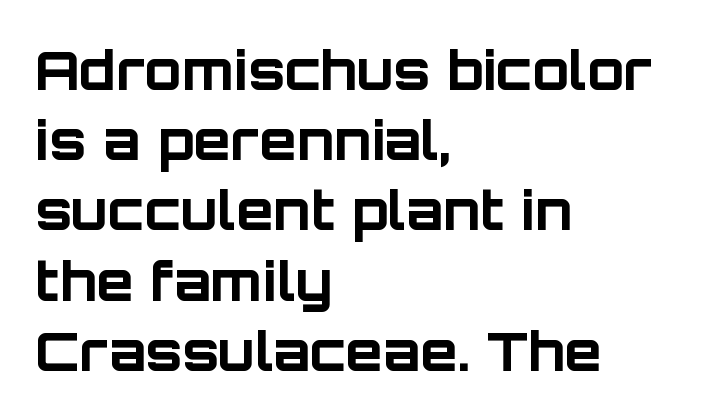
{"serif": "no", "italic": "no", "bold": "yes", "weight": "bold", "width": "normal", "stroke_contrast": "low", "x_height": "large", "monospaced": "no", "underline": "no", "align": "left", "line_spacing": "normal", "line_spacing_ratio": 1.3, "letter_spacing": "normal", "letter_spacing_em": 0.0, "glyph_px": 54}
